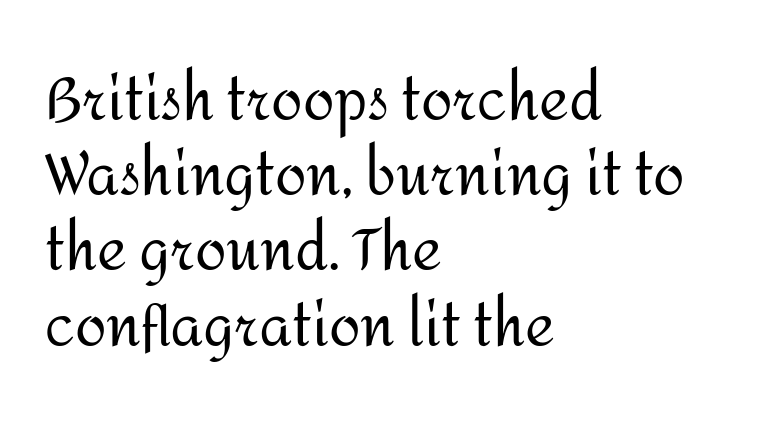
The image shows 57 px regular-weight sans-serif type, upright; set left-aligned, normal line spacing (1.32x), normal letter spacing, not underlined; medium stroke contrast and a medium x-height.
